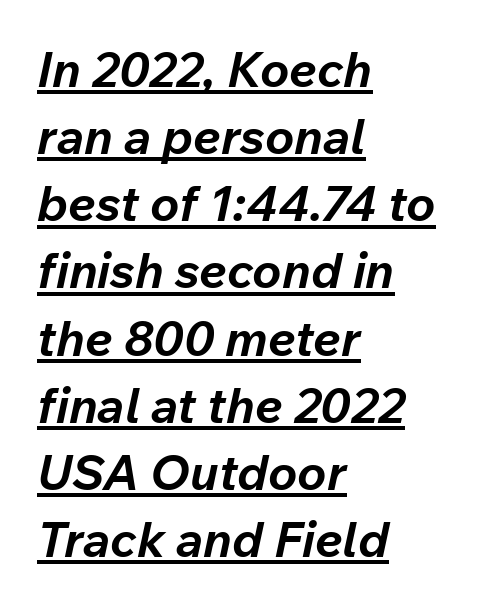
A dark, heavy texture on the line: the type is bold. The typography opts for an oblique posture over an upright one. Beneath each row of characters lies a ruled line. Do the characters align in a grid? No, the font is proportional.
